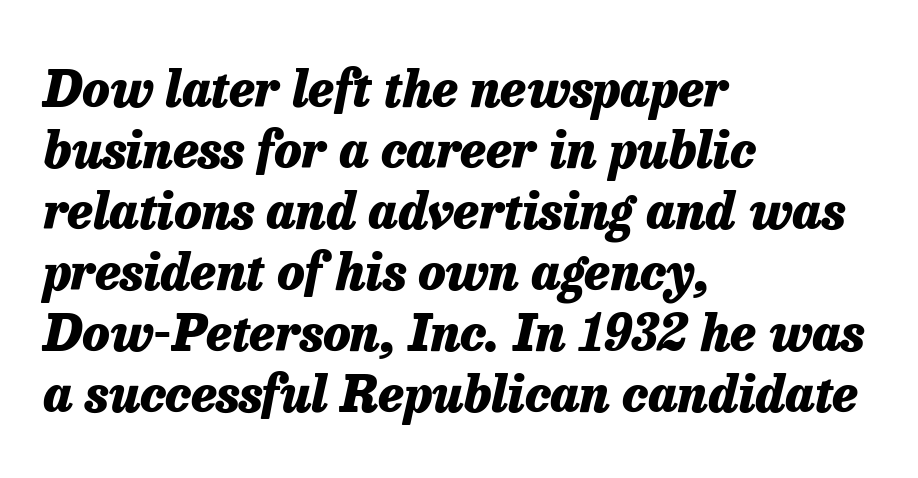
Q: Is the text bold? A: Yes.
Q: Is the text italic (slanted)? A: Yes, it leans right by about 13 degrees.
Q: Is the text underlined? A: No.
Q: How is the paragraph aligned? A: Left-aligned.
Q: Is the spacing between letters normal or unusually wide? A: Normal.
Q: Width (condensed, normal, or wide)? A: Normal.
Q: Stroke contrast? A: Low.
Q: x-height? A: Medium.
Q: Monospaced? A: No.
